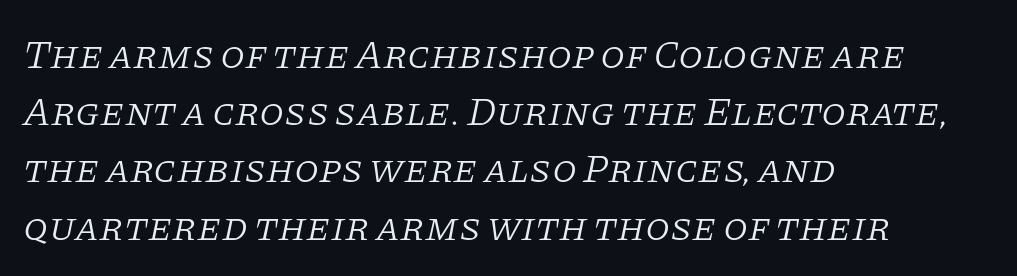
Q: Is the text bold? A: No.
Q: Is the text italic (slanted)? A: Yes, it leans right by about 11 degrees.
Q: Is the typeface a serif or a sans-serif typeface? A: Serif.
Q: Is the text underlined? A: No.
Q: How is the paragraph aligned? A: Left-aligned.
Q: Is the spacing between letters normal or unusually wide? A: Normal.
Q: Is the spacing between lines tight, normal or loose? A: Normal.
Q: Width (condensed, normal, or wide)? A: Normal.
Q: Stroke contrast? A: Low.
Q: x-height? A: Large.
Q: Monospaced? A: No.
